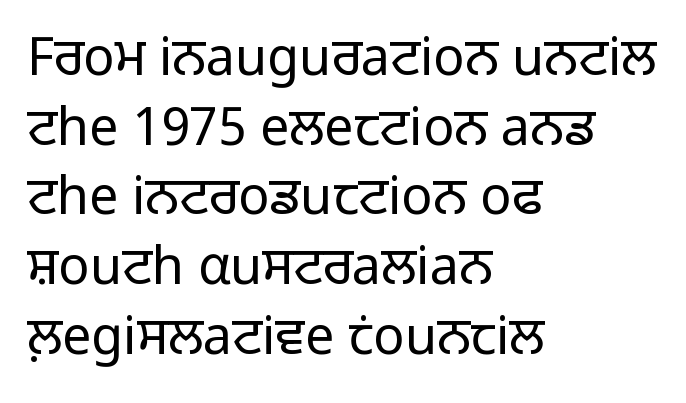
Q: Is the text bold? A: No.
Q: Is the text italic (slanted)? A: No, it is upright.
Q: Is the typeface a serif or a sans-serif typeface? A: Sans-serif.
Q: Is the text underlined? A: No.
Q: How is the paragraph aligned? A: Left-aligned.
Q: Is the spacing between letters normal or unusually wide? A: Normal.
Q: Is the spacing between lines tight, normal or loose? A: Normal.
Q: Width (condensed, normal, or wide)? A: Normal.
Q: Stroke contrast? A: Low.
Q: x-height? A: Medium.
Q: Monospaced? A: No.
